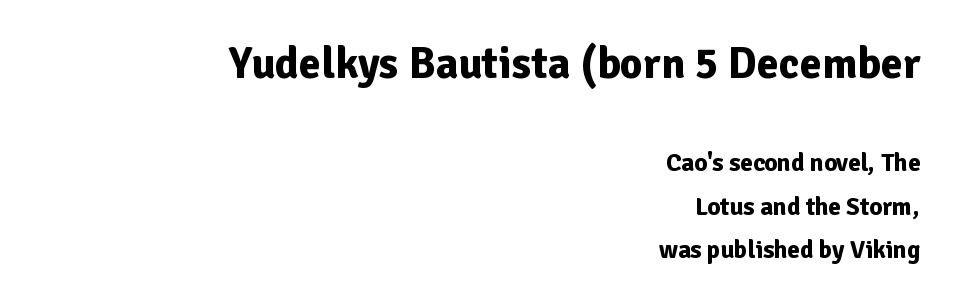
{"serif": "no", "italic": "no", "bold": "yes", "weight": "bold", "width": "normal", "stroke_contrast": "low", "x_height": "medium", "monospaced": "no", "underline": "no", "align": "right", "line_spacing_ratio": 1.73, "letter_spacing": "normal", "letter_spacing_em": 0.0, "larger_block": "first", "size_ratio": 1.76, "glyph_px": 44}
